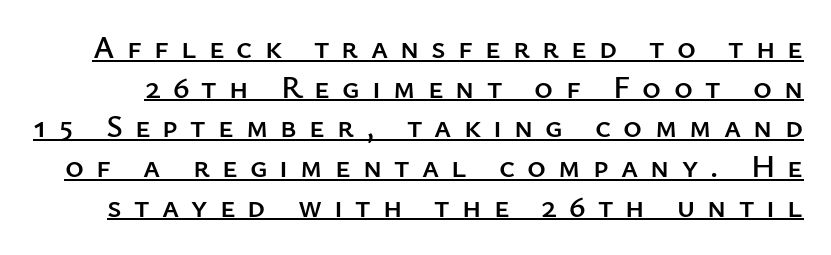
The image shows 32 px sans-serif type, upright; set line spacing 1.24x, unusually wide letter spacing (+0.38 em), underlined; low stroke contrast and a medium x-height.
